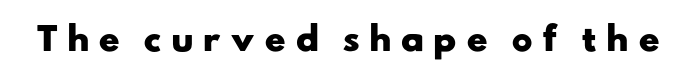
The image shows 32 px heavy, wide sans-serif type; set unusually wide letter spacing (+0.27 em), not underlined; low stroke contrast and a small x-height.
